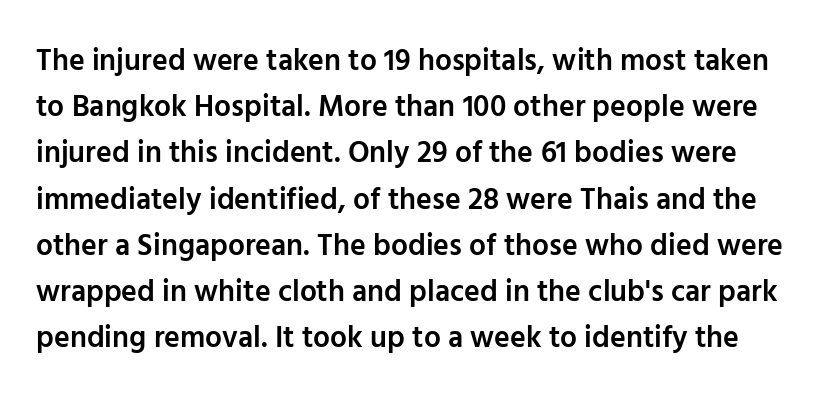
Inter-character spacing is left at the font's built-in metrics. A typesetter would call this proportional, since set widths differ per character. A clean baseline with only descenders dipping below it. One glance says typical: line gaps are just what's usual.
